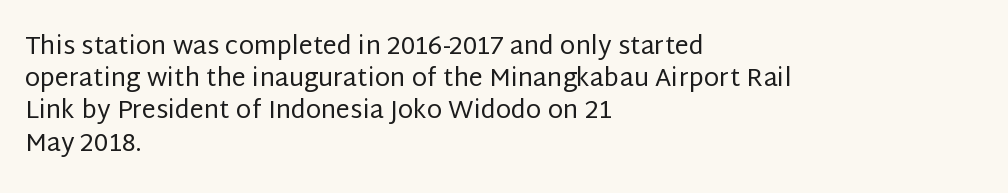
The image shows 25 px text type, upright; set left-aligned, normal line spacing (1.29x), normal letter spacing, not underlined.
